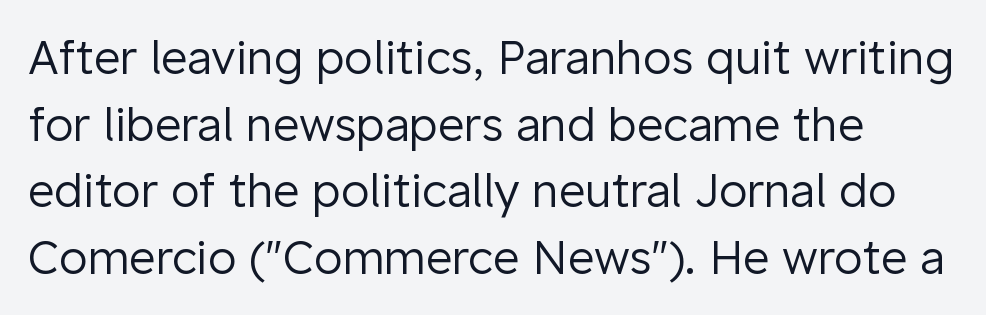
{"serif": "no", "italic": "no", "bold": "no", "weight": "regular", "width": "normal", "stroke_contrast": "low", "x_height": "medium", "monospaced": "no", "underline": "no", "align": "left", "line_spacing": "normal", "line_spacing_ratio": 1.45, "letter_spacing": "normal", "letter_spacing_em": 0.0, "glyph_px": 46}
